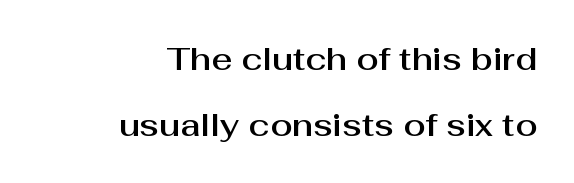
Q: Is the text italic (slanted)? A: No, it is upright.
Q: Is the typeface a serif or a sans-serif typeface? A: Sans-serif.
Q: Is the text underlined? A: No.
Q: How is the paragraph aligned? A: Right-aligned.
Q: Is the spacing between letters normal or unusually wide? A: Normal.
Q: Is the spacing between lines tight, normal or loose? A: Loose.
Q: Width (condensed, normal, or wide)? A: Normal.
Q: Stroke contrast? A: Medium.
Q: x-height? A: Medium.
Q: Monospaced? A: No.
